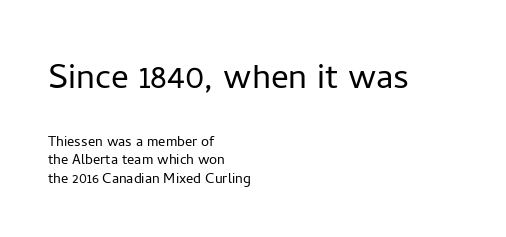
Q: Is the text bold? A: No.
Q: Is the text italic (slanted)? A: No, it is upright.
Q: Is the typeface a serif or a sans-serif typeface? A: Sans-serif.
Q: Is the text underlined? A: No.
Q: How is the paragraph aligned? A: Left-aligned.
Q: Is the spacing between letters normal or unusually wide? A: Normal.
Q: Is the spacing between lines tight, normal or loose? A: Tight.
Q: Which block of text is set in a larger size, the first (top) or the second (bottom)? A: The first (top) one.
Q: Width (condensed, normal, or wide)? A: Normal.
Q: Stroke contrast? A: Low.
Q: x-height? A: Medium.
Q: Monospaced? A: No.
